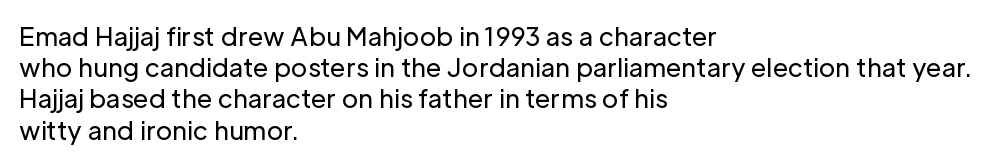
The image shows 25 px text type, upright; set left-aligned, normal line spacing (1.25x), normal letter spacing, not underlined.
